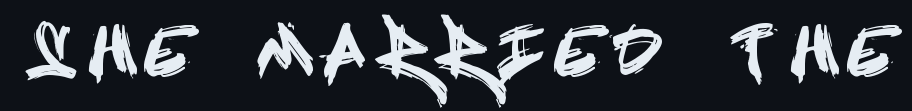
The image shows 65 px condensed sans-serif type; set unusually wide letter spacing (+0.34 em), not underlined; a large x-height.
